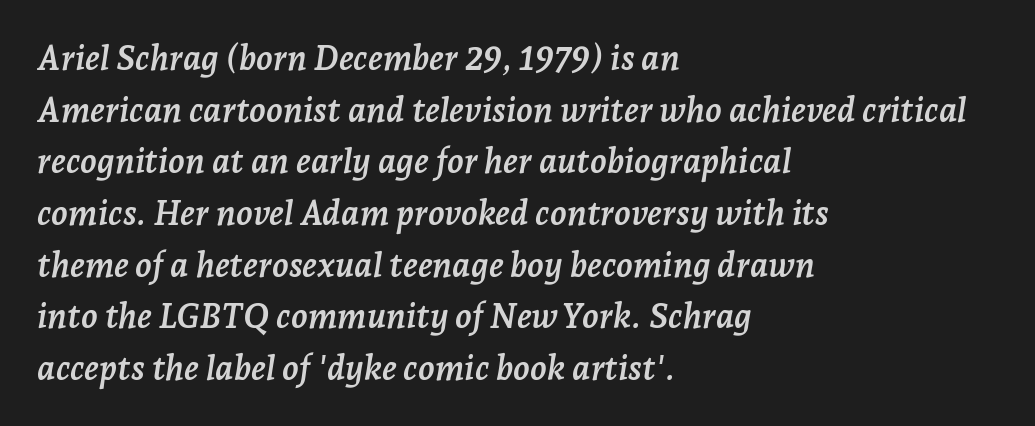
Q: Is the text bold? A: Yes.
Q: Is the text italic (slanted)? A: Yes, it leans right by about 7 degrees.
Q: Is the typeface a serif or a sans-serif typeface? A: Serif.
Q: Is the text underlined? A: No.
Q: How is the paragraph aligned? A: Left-aligned.
Q: Is the spacing between letters normal or unusually wide? A: Normal.
Q: Is the spacing between lines tight, normal or loose? A: Normal.
Q: Width (condensed, normal, or wide)? A: Normal.
Q: Stroke contrast? A: Low.
Q: x-height? A: Medium.
Q: Monospaced? A: No.
